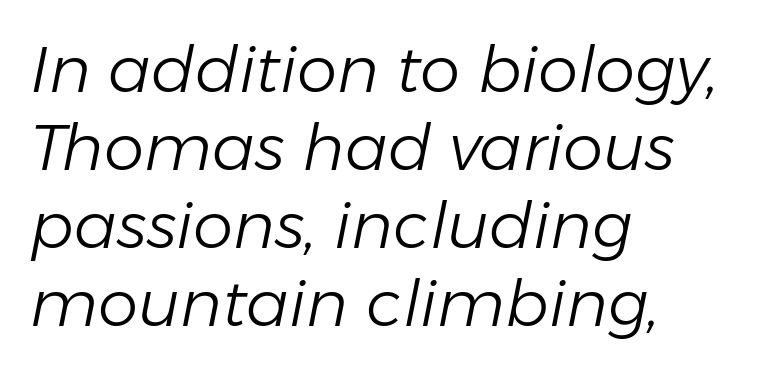
The letterforms sit shoulder to shoulder at normal distance. In terms of posture, this sample is oblique. The strokes are not fattened; the text isn't bold. Unmarked baselines from the first word to the last.
